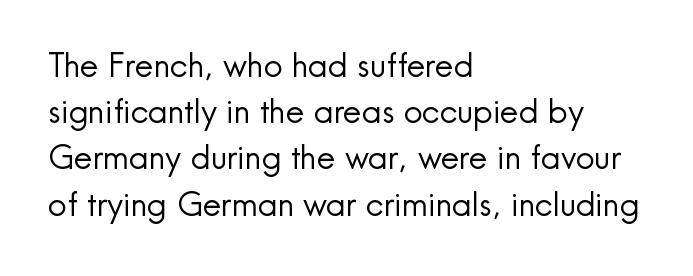
{"serif": "no", "italic": "no", "bold": "no", "weight": "regular", "width": "normal", "x_height": "small", "monospaced": "no", "underline": "no", "align": "left", "line_spacing": "normal", "line_spacing_ratio": 1.4, "letter_spacing": "normal", "letter_spacing_em": 0.0, "glyph_px": 33}
